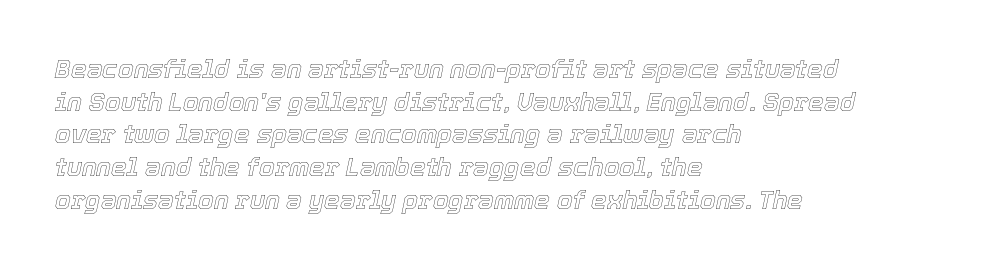
Q: Is the text italic (slanted)? A: Yes, it leans right by about 12 degrees.
Q: Is the text underlined? A: No.
Q: How is the paragraph aligned? A: Left-aligned.
Q: Is the spacing between letters normal or unusually wide? A: Normal.
Q: Is the spacing between lines tight, normal or loose? A: Normal.
